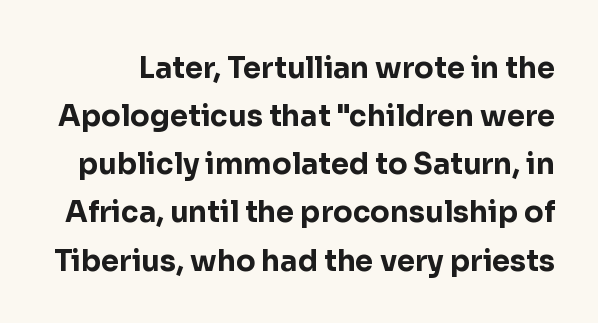
Q: Is the text bold? A: Yes.
Q: Is the text italic (slanted)? A: No, it is upright.
Q: Is the typeface a serif or a sans-serif typeface? A: Sans-serif.
Q: Is the text underlined? A: No.
Q: Is the spacing between letters normal or unusually wide? A: Normal.
Q: Is the spacing between lines tight, normal or loose? A: Normal.
Q: Width (condensed, normal, or wide)? A: Normal.
Q: Stroke contrast? A: Low.
Q: x-height? A: Medium.
Q: Monospaced? A: No.
